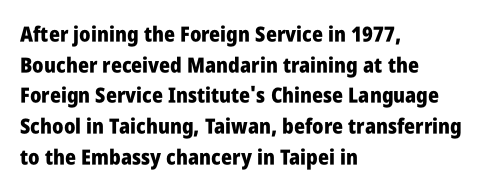
The image shows 21 px bold type, upright; set left-aligned, normal line spacing (1.46x), normal letter spacing, not underlined.
